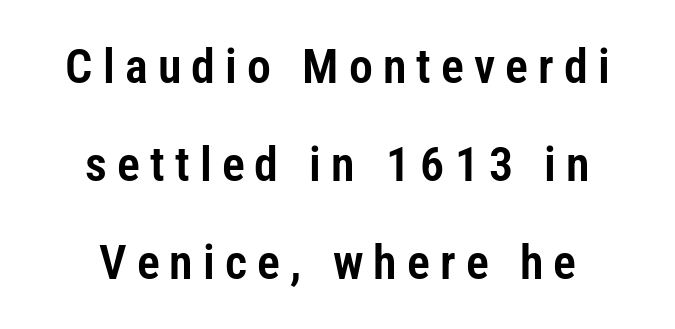
The image shows 48 px condensed sans-serif type, upright; set centered, loose line spacing (2.04x), unusually wide letter spacing (+0.21 em), not underlined; low stroke contrast and a medium x-height.
